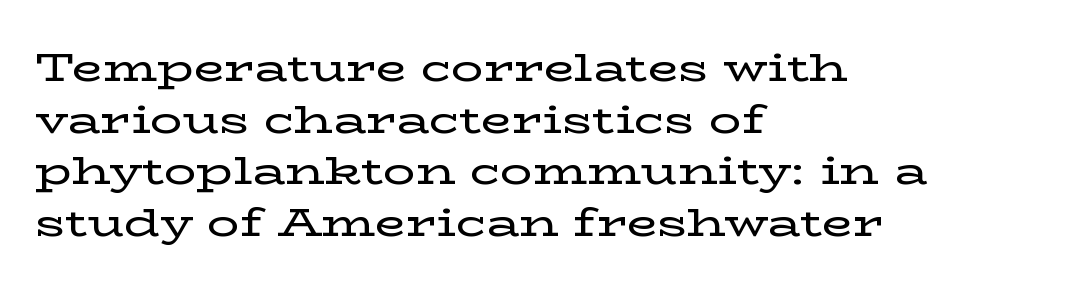
The image shows 40 px wide serif type, upright; set left-aligned, normal line spacing (1.29x), normal letter spacing, not underlined; low stroke contrast and a medium x-height.
